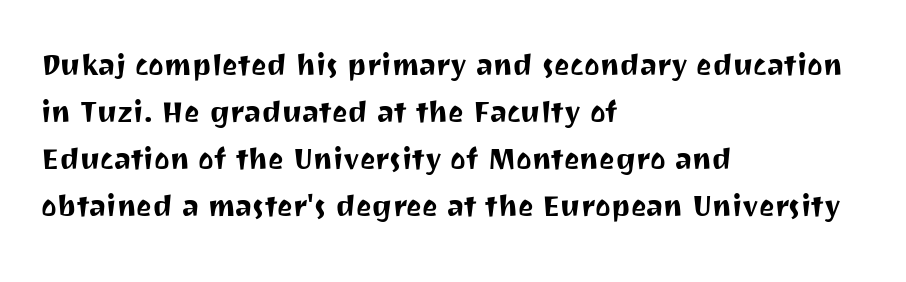
Q: Is the text italic (slanted)? A: No, it is upright.
Q: Is the typeface a serif or a sans-serif typeface? A: Sans-serif.
Q: Is the text underlined? A: No.
Q: How is the paragraph aligned? A: Left-aligned.
Q: Is the spacing between letters normal or unusually wide? A: Normal.
Q: Is the spacing between lines tight, normal or loose? A: Normal.
Q: Width (condensed, normal, or wide)? A: Normal.
Q: Stroke contrast? A: Medium.
Q: x-height? A: Medium.
Q: Monospaced? A: No.
